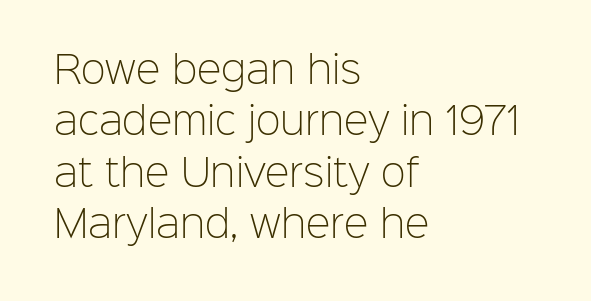
Ascenders rise straight up at ninety degrees. The typeface has the unassuming heft of standard copy or less. Do the characters align in a grid? No, the font is proportional. The horizontal fit of the characters is conventional and even. This rendering employs a face without finishing strokes, i.e., a sans-serif.
